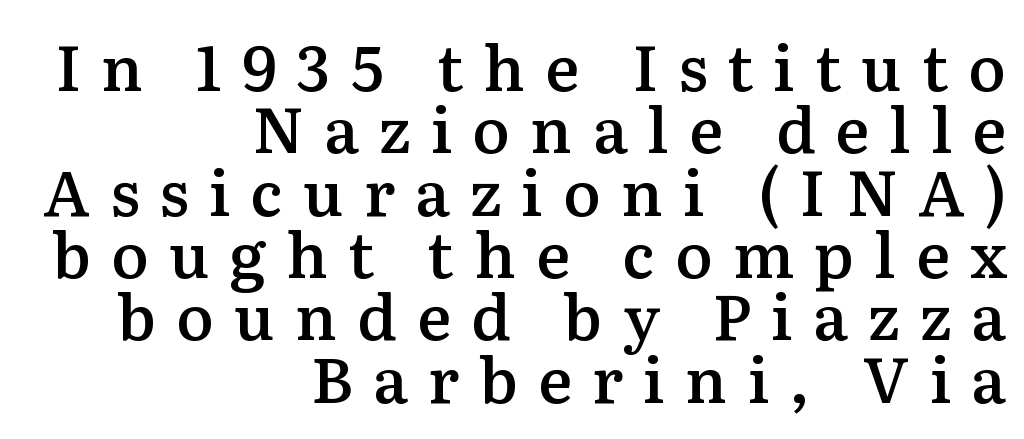
{"serif": "yes", "italic": "no", "bold": "semi", "weight": "semibold", "width": "normal", "stroke_contrast": "medium", "x_height": "medium", "monospaced": "no", "underline": "no", "align": "right", "line_spacing": "tight", "line_spacing_ratio": 0.99, "letter_spacing": "wide", "letter_spacing_em": 0.32, "glyph_px": 63}
